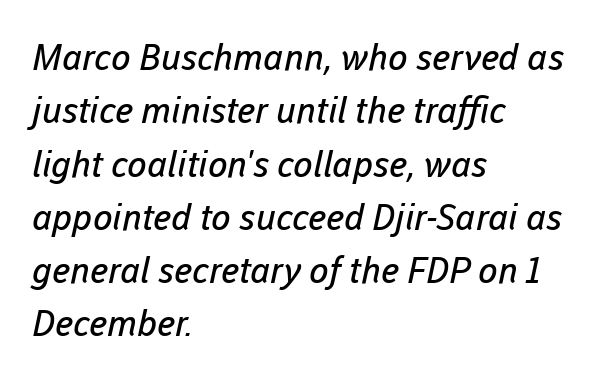
The image shows 36 px regular-weight sans-serif type; set left-aligned, normal line spacing (1.48x), normal letter spacing, not underlined; low stroke contrast and a medium x-height.
